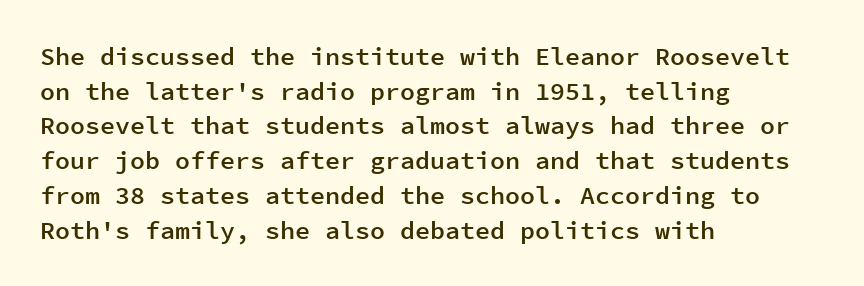
{"italic": "no", "bold": "semi", "underline": "no", "align": "left", "line_spacing": "normal", "line_spacing_ratio": 1.39, "letter_spacing": "normal", "letter_spacing_em": 0.0, "glyph_px": 25}
